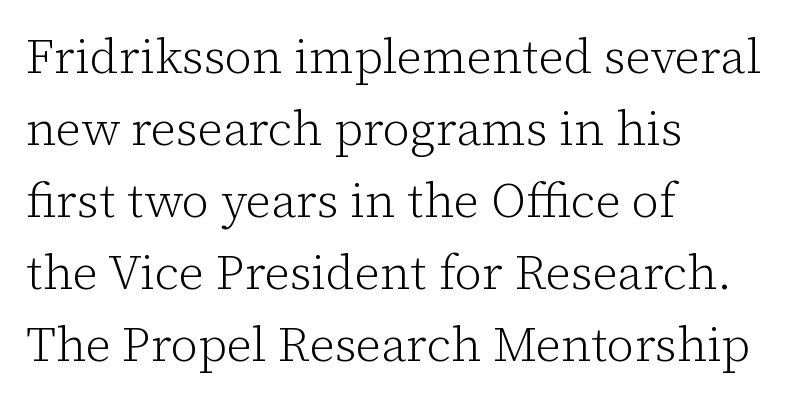
{"serif": "yes", "italic": "no", "bold": "no", "weight": "light", "width": "normal", "stroke_contrast": "low", "x_height": "medium", "monospaced": "no", "underline": "no", "align": "left", "line_spacing": "normal", "line_spacing_ratio": 1.5, "letter_spacing": "normal", "letter_spacing_em": 0.0, "glyph_px": 48}
